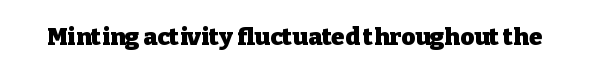
{"italic": "no", "bold": "yes", "underline": "no", "letter_spacing": "normal", "letter_spacing_em": 0.0, "glyph_px": 24}
